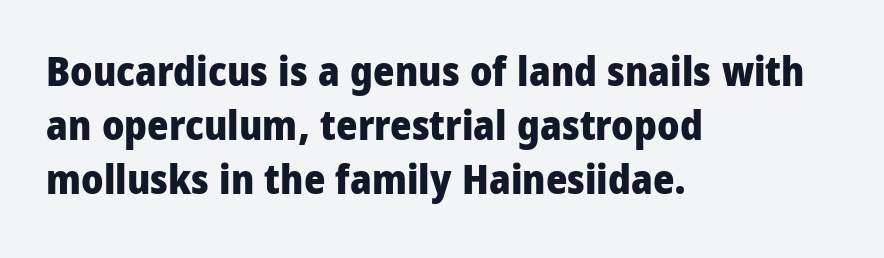
Rows of type keep a routine distance in the vertical direction. Chunky letters — that's bold for sure. Clear beneath every line of the passage. The rendering shows plain stroke endings on the letterforms — a sans-serif design. Each letter keeps its own natural width here, so spacing adapts to shape.
